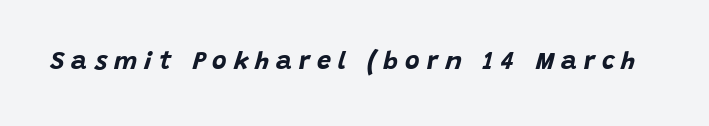
Look at the stroke-to-counter ratio: heavy, a bold. Between one letter and the next there's a generous, obvious gap. Yep, that's italic — everything's leaning. Glance below the letters and you will spot only blank space.
